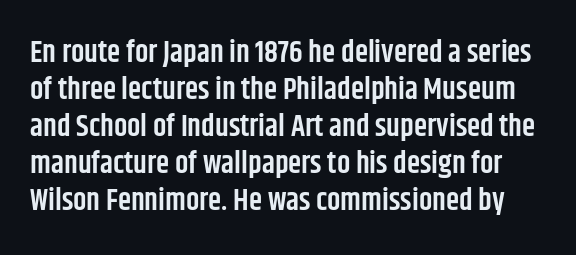
Q: Is the text bold? A: Semi-bold.
Q: Is the text italic (slanted)? A: No, it is upright.
Q: Is the typeface a serif or a sans-serif typeface? A: Sans-serif.
Q: Is the text underlined? A: No.
Q: Is the spacing between letters normal or unusually wide? A: Normal.
Q: Width (condensed, normal, or wide)? A: Condensed.
Q: Stroke contrast? A: Low.
Q: x-height? A: Large.
Q: Monospaced? A: No.
